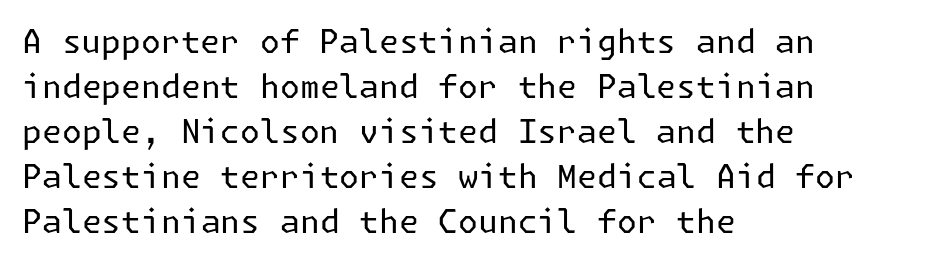
Q: Is the text bold? A: No.
Q: Is the text italic (slanted)? A: No, it is upright.
Q: Is the typeface a serif or a sans-serif typeface? A: Sans-serif.
Q: Is the text underlined? A: No.
Q: How is the paragraph aligned? A: Left-aligned.
Q: Is the spacing between letters normal or unusually wide? A: Normal.
Q: Is the spacing between lines tight, normal or loose? A: Normal.
Q: Width (condensed, normal, or wide)? A: Normal.
Q: Stroke contrast? A: Low.
Q: x-height? A: Medium.
